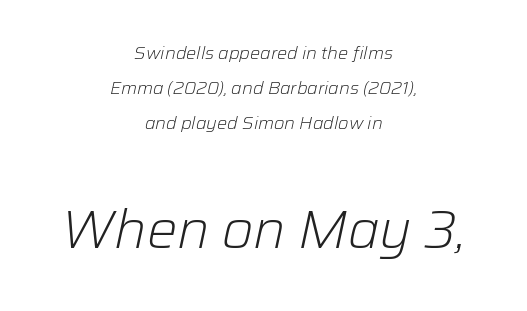
The image shows 54 px light type, italic (leaning right); set centered, loose line spacing (1.95x), normal letter spacing, not underlined; the second (bottom) block is 3.0x larger; low stroke contrast and a medium x-height.
